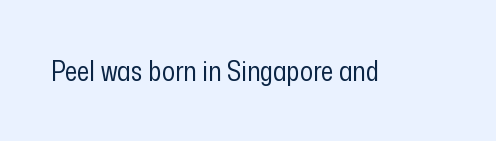
{"italic": "no", "bold": "no", "underline": "no", "letter_spacing": "normal", "letter_spacing_em": 0.0, "glyph_px": 27}
